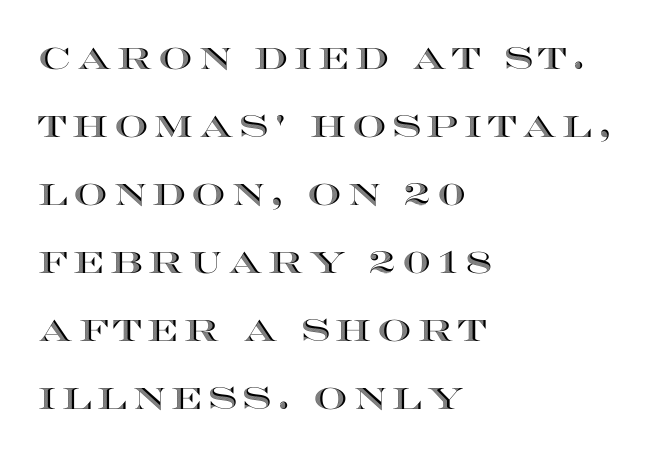
The image shows 30 px wide type, upright; set left-aligned, loose line spacing (2.27x), not underlined; a large x-height.
